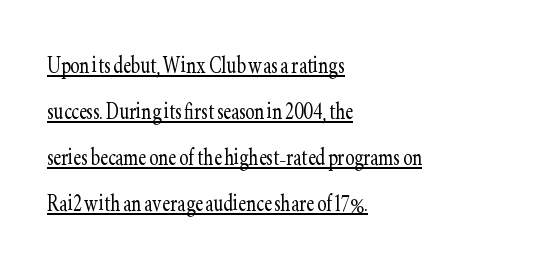
{"serif": "yes", "italic": "no", "bold": "no", "weight": "light", "width": "condensed", "stroke_contrast": "low", "x_height": "small", "monospaced": "no", "underline": "yes", "align": "left", "line_spacing": "normal", "line_spacing_ratio": 1.64, "letter_spacing": "normal", "letter_spacing_em": 0.0, "glyph_px": 28}
